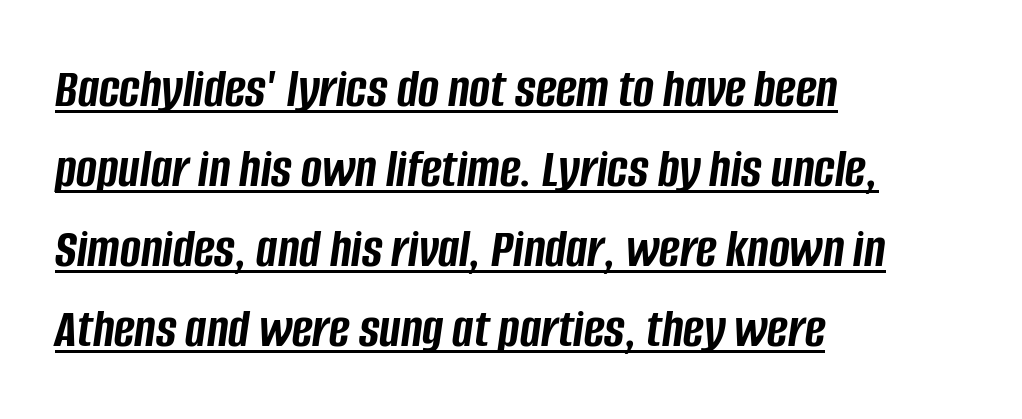
The image shows 56 px semibold, condensed type, italic (leaning right); set left-aligned, normal line spacing (1.43x), normal letter spacing, underlined; low stroke contrast and a large x-height.
